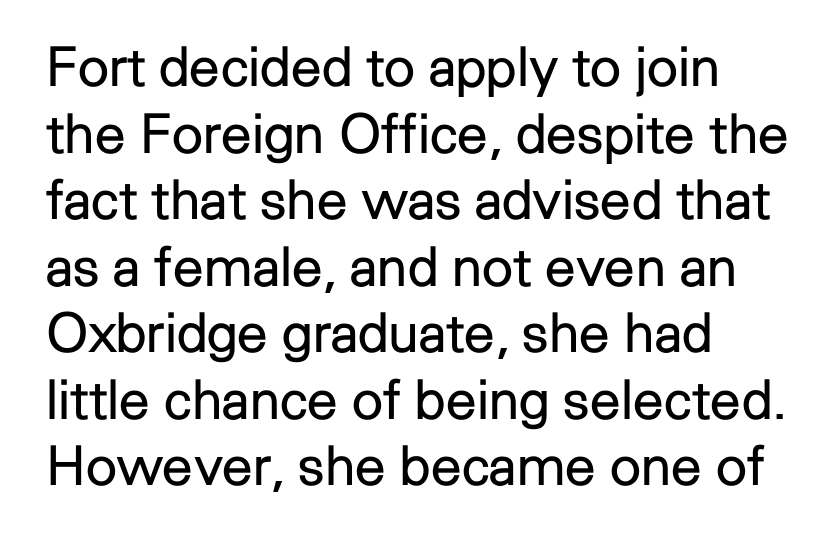
The image shows 55 px regular-weight sans-serif type, upright; set left-aligned, line spacing 1.21x, normal letter spacing, not underlined; low stroke contrast and a medium x-height.
